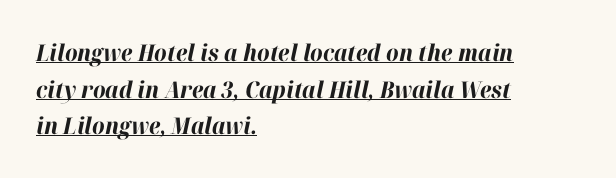
How are the letters spaced? Ordinarily, with no added tracking. The specimen includes a rule beneath the text block's lines. Would a proofreader flag this as italicized? Yes. The rag falls on the right side of this text block. This sample keeps an unexceptional amount of space between lines.
